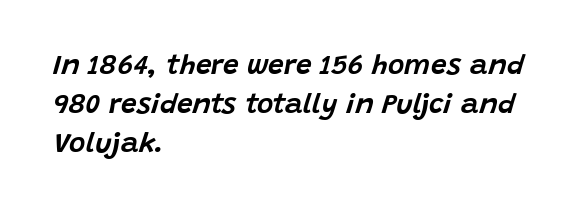
Q: Is the text italic (slanted)? A: Yes, it leans right by about 15 degrees.
Q: Is the text underlined? A: No.
Q: How is the paragraph aligned? A: Left-aligned.
Q: Is the spacing between letters normal or unusually wide? A: Normal.
Q: Is the spacing between lines tight, normal or loose? A: Normal.
Q: Width (condensed, normal, or wide)? A: Normal.
Q: Stroke contrast? A: Low.
Q: x-height? A: Large.
Q: Monospaced? A: No.
